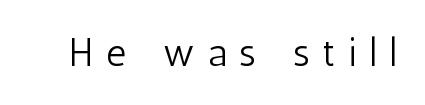
{"serif": "no", "italic": "no", "bold": "no", "weight": "light", "width": "condensed", "stroke_contrast": "low", "x_height": "medium", "monospaced": "no", "underline": "no", "letter_spacing": "wide", "letter_spacing_em": 0.33, "glyph_px": 39}
